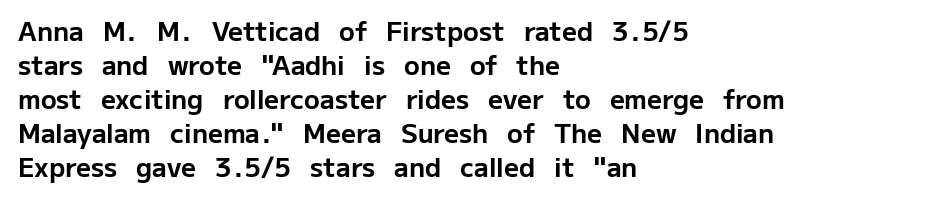
The image shows 26 px bold type, upright; set left-aligned, normal line spacing (1.31x), normal letter spacing, not underlined.
